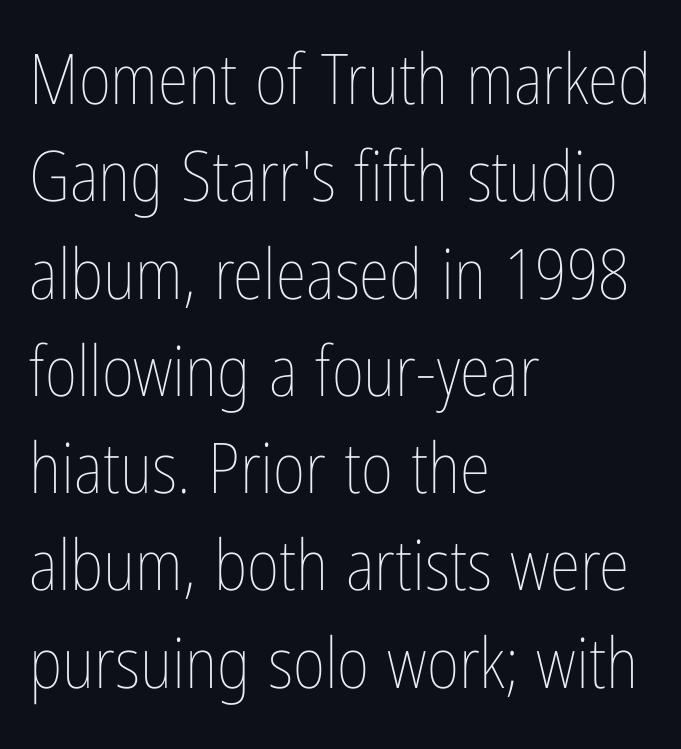
Evenly set lines give the paragraph a standard silhouette. When letters stand straight like this, we call the style roman or upright. Note the varied advance widths — an 'i' is clearly narrower than an 'm'. The strokes carry an ordinary text weight at most. The gap between lines stays unmarked. The text block is weighted toward the left margin, trailing off unevenly rightward.
